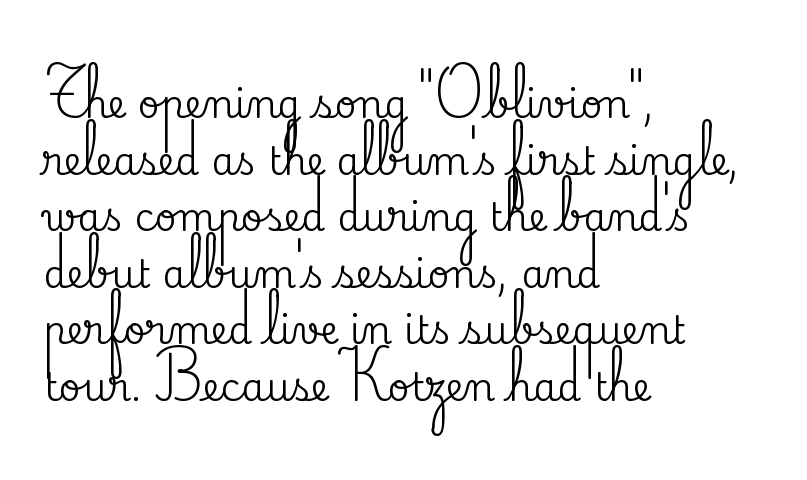
Does the type have serifs? Yes, each stem ends in a small foot. Check under the words: just untouched page. Visually the block forms a straight wall on the left and a jagged coastline on the right. The designer left line spacing at the default. Looks like regular typesetting: each glyph gets only the width it needs. Standard letterfit; no display-style spreading of the glyphs.
